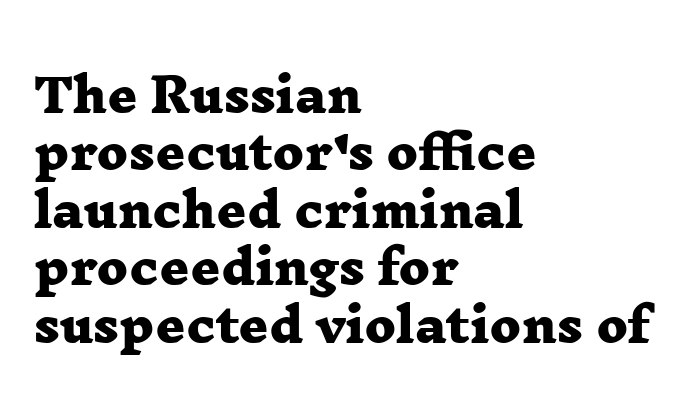
The compositor pushed each line to the left boundary. A bare baseline throughout the passage. This sample has the flowing, uneven cadence of proportional lettering. Baseline-to-baseline distance is the conventional proportion of letter height. Here the glyphs are tracked normally, forming tight word shapes.
